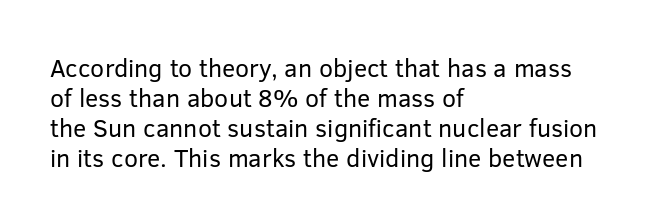
{"italic": "no", "bold": "no", "underline": "no", "align": "left", "line_spacing_ratio": 1.2, "letter_spacing": "normal", "letter_spacing_em": 0.0, "glyph_px": 25}
